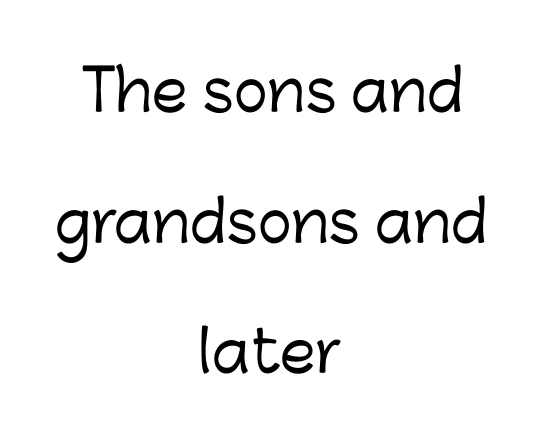
{"serif": "no", "italic": "no", "width": "normal", "stroke_contrast": "low", "x_height": "medium", "monospaced": "no", "underline": "no", "align": "center", "line_spacing": "loose", "line_spacing_ratio": 2.29, "letter_spacing": "normal", "letter_spacing_em": 0.0, "glyph_px": 57}
